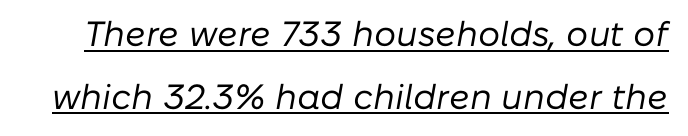
The image shows 35 px regular-weight type, italic (leaning right); set line spacing 1.79x, normal letter spacing, underlined; low stroke contrast and a medium x-height.
